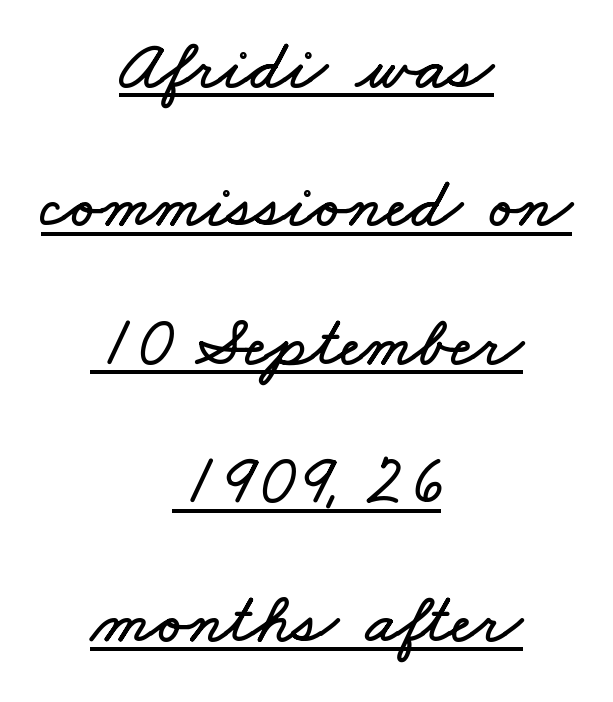
The image shows 71 px wide type; set centered, loose line spacing (1.95x), normal letter spacing, underlined; low stroke contrast and a small x-height.
